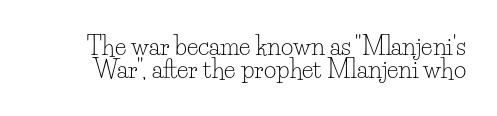
{"italic": "no", "bold": "no", "underline": "no", "line_spacing": "tight", "line_spacing_ratio": 0.97, "letter_spacing": "normal", "letter_spacing_em": 0.0, "glyph_px": 24}
